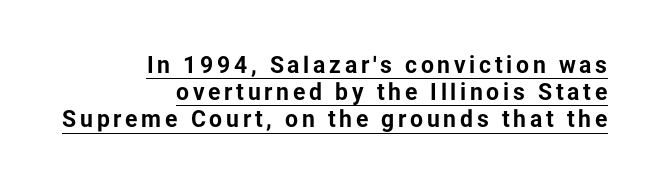
Q: Is the text bold? A: Yes.
Q: Is the text italic (slanted)? A: No, it is upright.
Q: Is the text underlined? A: Yes.
Q: How is the paragraph aligned? A: Right-aligned.
